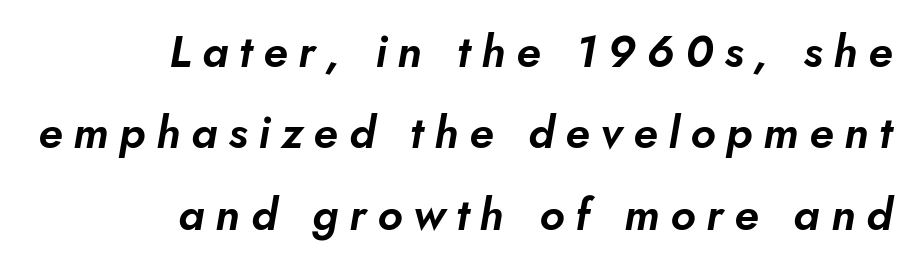
Q: Is the typeface a serif or a sans-serif typeface? A: Sans-serif.
Q: Is the text underlined? A: No.
Q: How is the paragraph aligned? A: Right-aligned.
Q: Is the spacing between letters normal or unusually wide? A: Unusually wide.
Q: Width (condensed, normal, or wide)? A: Normal.
Q: Stroke contrast? A: Low.
Q: x-height? A: Small.
Q: Monospaced? A: No.
